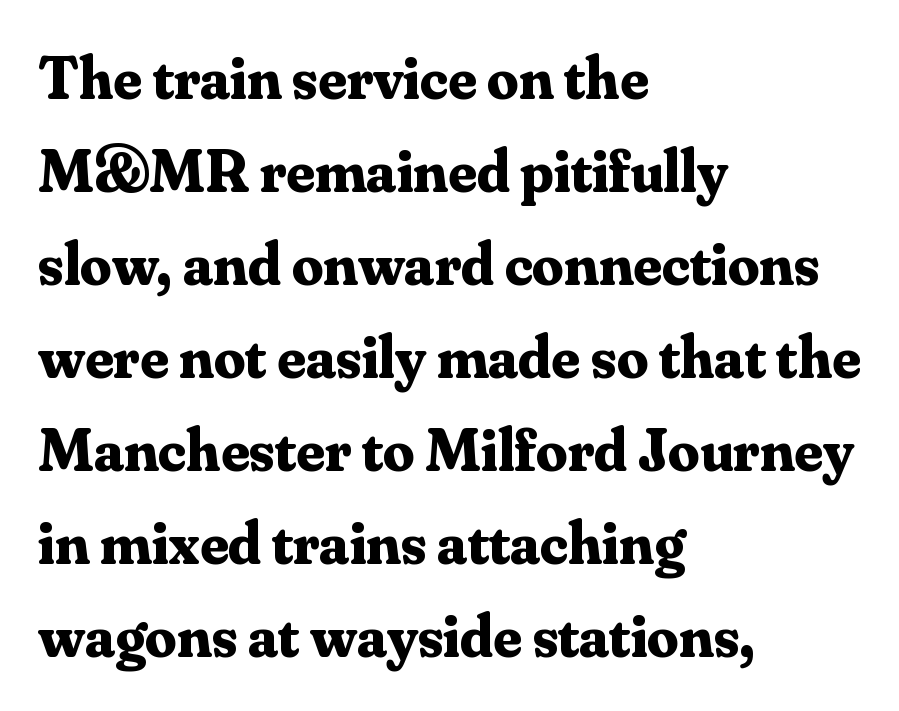
Q: Is the text bold? A: Yes.
Q: Is the text italic (slanted)? A: No, it is upright.
Q: Is the typeface a serif or a sans-serif typeface? A: Serif.
Q: Is the text underlined? A: No.
Q: How is the paragraph aligned? A: Left-aligned.
Q: Is the spacing between letters normal or unusually wide? A: Normal.
Q: Is the spacing between lines tight, normal or loose? A: Normal.
Q: Width (condensed, normal, or wide)? A: Normal.
Q: Stroke contrast? A: Medium.
Q: x-height? A: Small.
Q: Monospaced? A: No.
